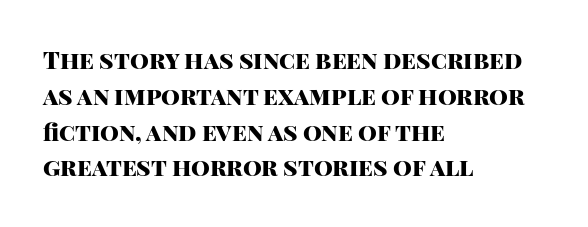
{"italic": "no", "bold": "yes", "underline": "no", "align": "left", "line_spacing": "normal", "line_spacing_ratio": 1.49, "letter_spacing": "normal", "letter_spacing_em": 0.0, "glyph_px": 24}
